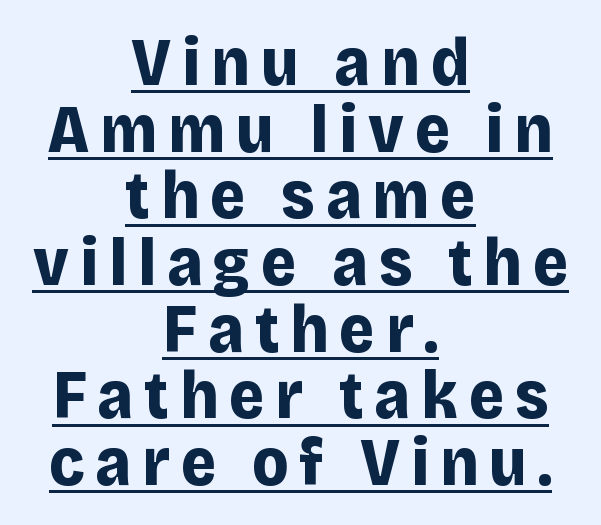
Q: Is the text bold? A: Yes.
Q: Is the text italic (slanted)? A: No, it is upright.
Q: Is the typeface a serif or a sans-serif typeface? A: Sans-serif.
Q: Is the text underlined? A: Yes.
Q: How is the paragraph aligned? A: Centered.
Q: Is the spacing between lines tight, normal or loose? A: Tight.
Q: Width (condensed, normal, or wide)? A: Normal.
Q: Stroke contrast? A: Low.
Q: x-height? A: Large.
Q: Monospaced? A: No.
